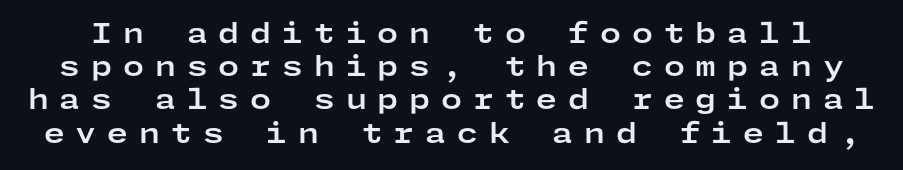
The image shows 27 px bold type, upright; set line spacing 1.23x, unusually wide letter spacing (+0.4 em), not underlined.
